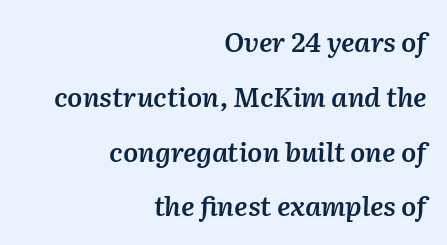
Q: Is the text bold? A: Semi-bold.
Q: Is the text italic (slanted)? A: Yes, it leans right by about 2 degrees.
Q: Is the text underlined? A: No.
Q: How is the paragraph aligned? A: Right-aligned.
Q: Is the spacing between letters normal or unusually wide? A: Normal.
Q: Is the spacing between lines tight, normal or loose? A: Loose.
